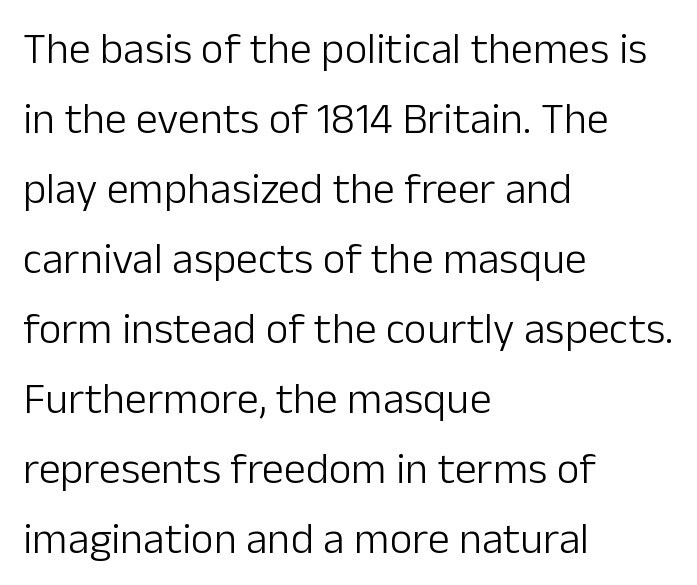
The image shows 44 px light sans-serif type, upright; set left-aligned, normal line spacing (1.59x), normal letter spacing, not underlined; low stroke contrast and a medium x-height.
